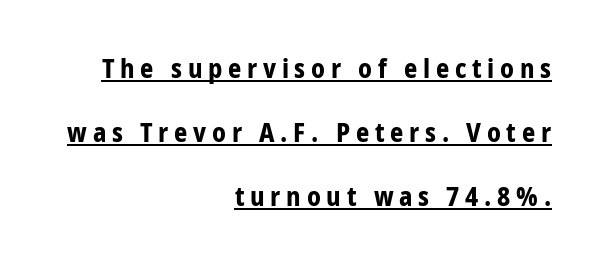
The image shows 26 px bold type, upright; set right-aligned, loose line spacing (2.47x), unusually wide letter spacing (+0.22 em), underlined.
